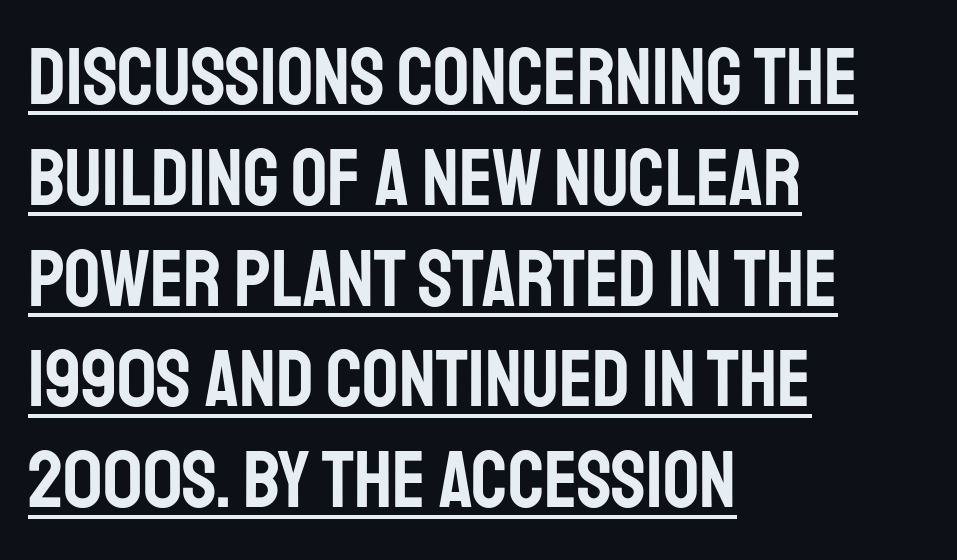
The image shows 80 px condensed sans-serif type, upright; set left-aligned, normal line spacing (1.26x), normal letter spacing, underlined; low stroke contrast and a large x-height.
